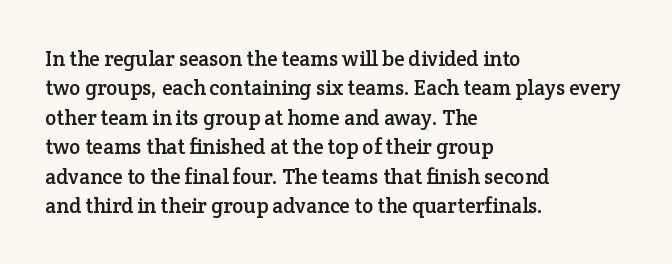
If you drew a ruler down the left edge, every line would touch it. The foot of each line stays bare and open. What's the leading like? Ordinary, nothing unusual. The axis of the letterforms is exactly vertical. Observe the ordinary spacing: letters are neighbours, not strangers.
